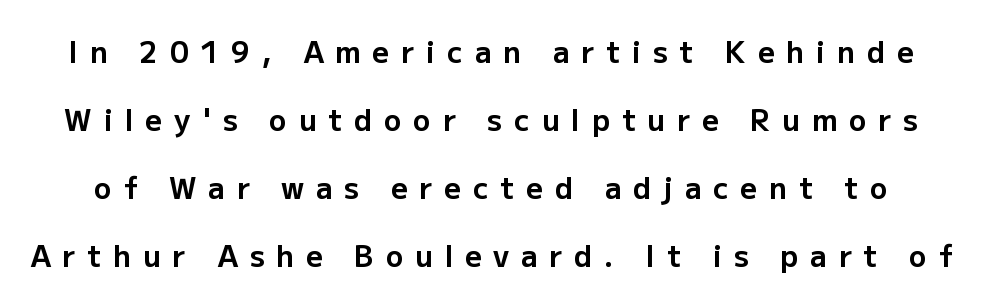
The image shows 29 px bold sans-serif type, upright; set loose line spacing (2.34x), unusually wide letter spacing (+0.41 em), not underlined; low stroke contrast and a medium x-height.
